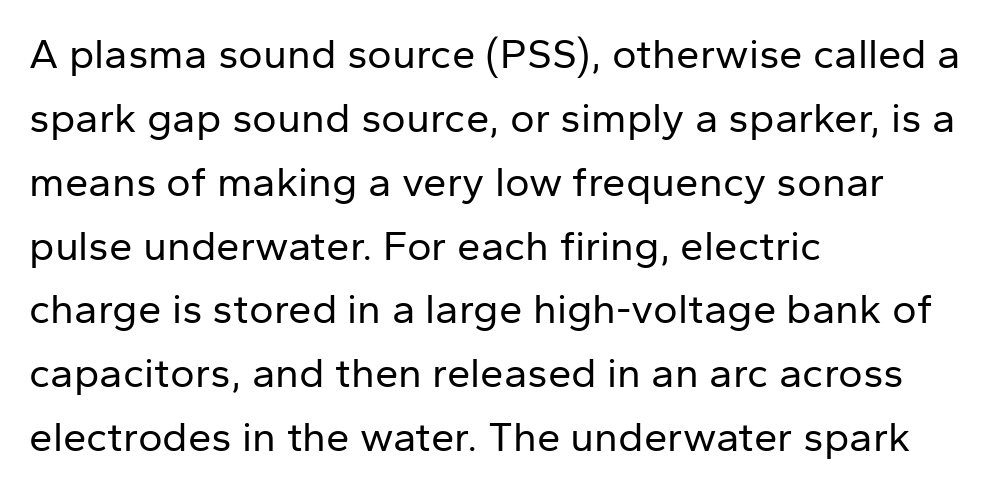
{"serif": "no", "italic": "no", "bold": "no", "weight": "regular", "width": "normal", "stroke_contrast": "low", "x_height": "medium", "monospaced": "no", "underline": "no", "align": "left", "line_spacing": "normal", "line_spacing_ratio": 1.52, "letter_spacing": "normal", "letter_spacing_em": 0.0, "glyph_px": 42}
